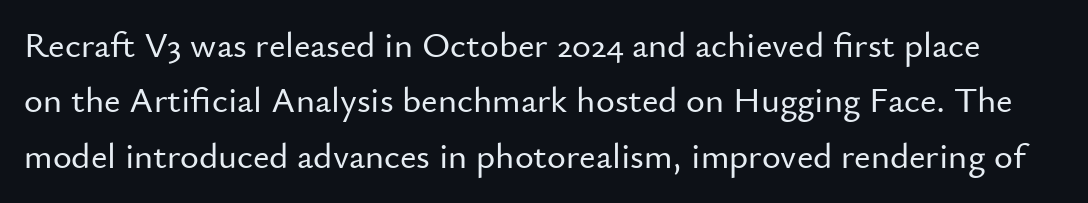
The image shows 36 px sans-serif type, upright; set normal line spacing (1.54x), normal letter spacing, not underlined; low stroke contrast and a small x-height.
